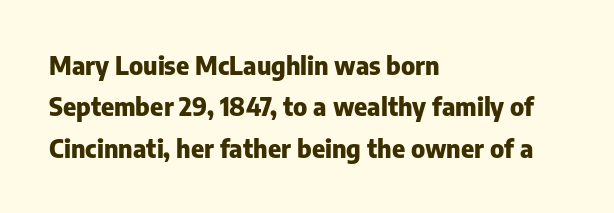
{"italic": "no", "bold": "yes", "underline": "no", "align": "left", "line_spacing": "normal", "line_spacing_ratio": 1.66, "letter_spacing": "normal", "letter_spacing_em": 0.0, "glyph_px": 25}
